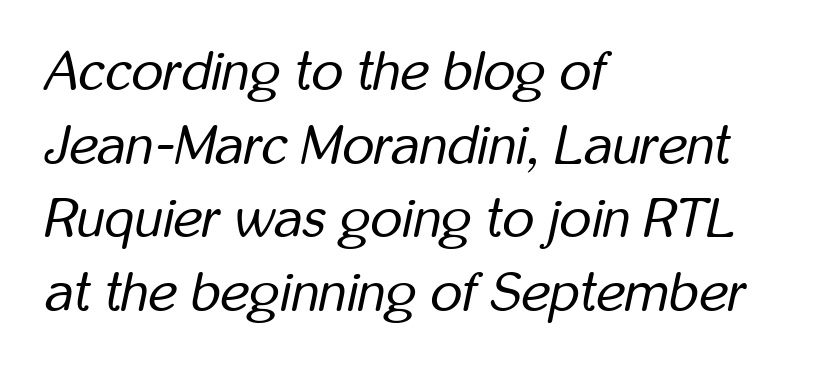
The letters advance in unequal steps, a hallmark of proportional type. Leading matches the norm, producing a regular column. Does the copy run flush right? No — it runs flush left. A typesetter would mark this as italic. Weight class: somewhere from thin through regular.
